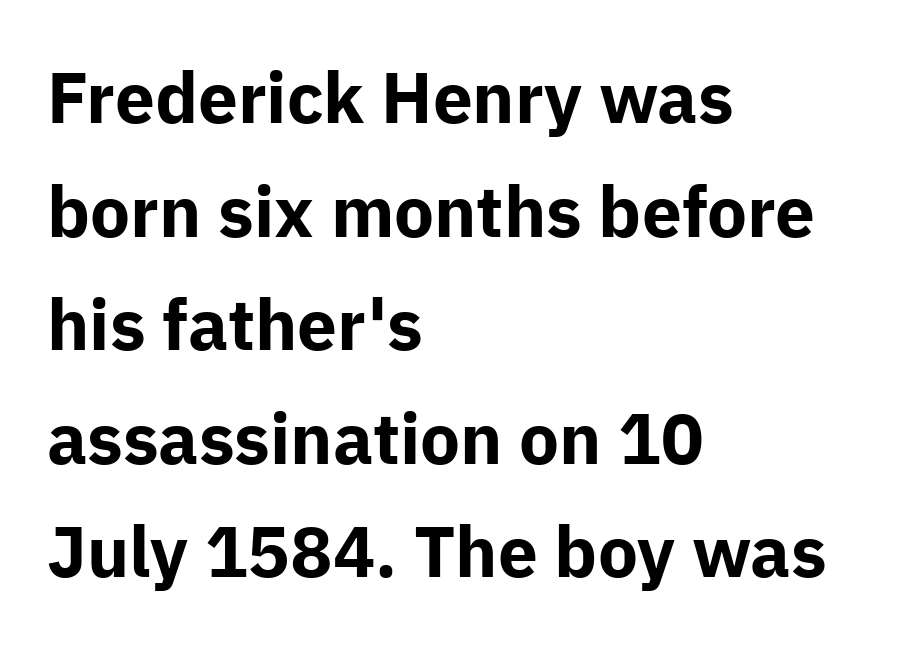
The image shows 71 px bold sans-serif type, upright; set left-aligned, normal line spacing (1.6x), normal letter spacing, not underlined; low stroke contrast and a medium x-height.
